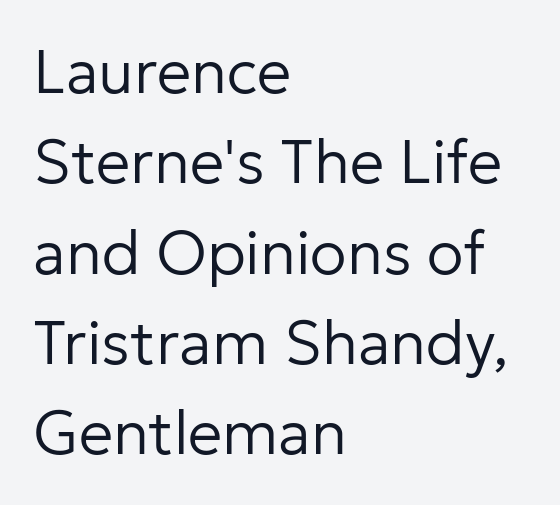
The ragged edge is on the right, which tells us the setting is flush left. The passage shown is typeset with a sans-serif family. Proportional: the letters do not fall into vertical columns. Here the glyphs are tracked normally, forming tight word shapes. The face looks like a standard text weight, possibly lighter. Italic: no, the glyphs are upright roman.
